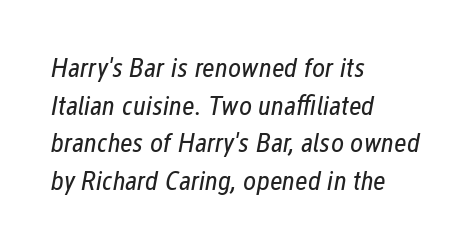
{"italic": "yes", "lean": "right", "slant_degrees": 12, "bold": "no", "weight": "regular", "width": "condensed", "stroke_contrast": "low", "x_height": "medium", "monospaced": "no", "underline": "no", "align": "left", "line_spacing": "normal", "line_spacing_ratio": 1.34, "letter_spacing": "normal", "letter_spacing_em": 0.0, "glyph_px": 28}
